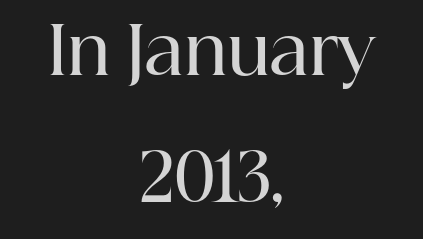
The image shows 66 px semibold serif type, upright; set centered, loose line spacing (1.93x), normal letter spacing, not underlined; high stroke contrast and a medium x-height.
